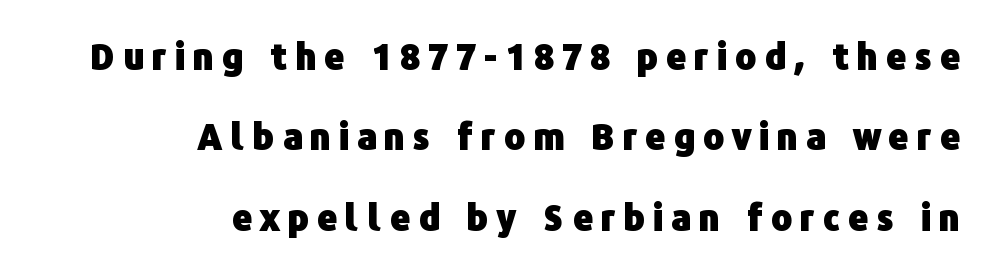
How are the letters spaced? Widely, with obvious added tracking. Typeset ragged left — the right edge is the straight one. Letterform terminals end flat and unadorned throughout the passage. The designer dialed line spacing up above the default. Note the varied advance widths — an 'i' is clearly narrower than an 'm'. The type sits square on the baseline with zero lean.
